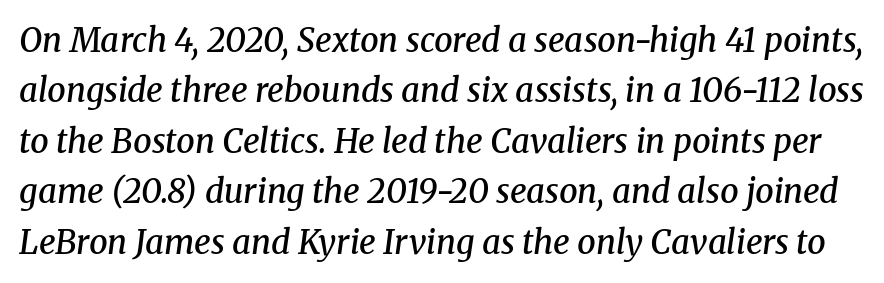
The designer left line spacing at the default. Typographically, this falls in the serif category. Students, this is semibold: more ink than regular, less than bold. Inter-character spacing is left at the font's built-in metrics.
